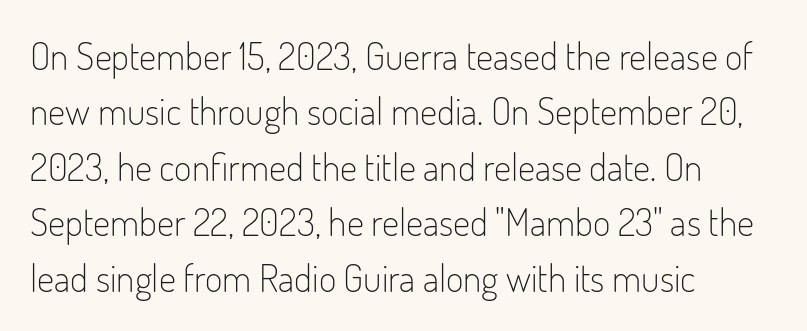
The paragraph shown leans on its left margin. No chunkiness to these letters — they're not bold. Look at the bottom of the vertical strokes: they stop flat, with no serifs. The strip under each line holds only bare page. Proportional: the letters do not fall into vertical columns.
